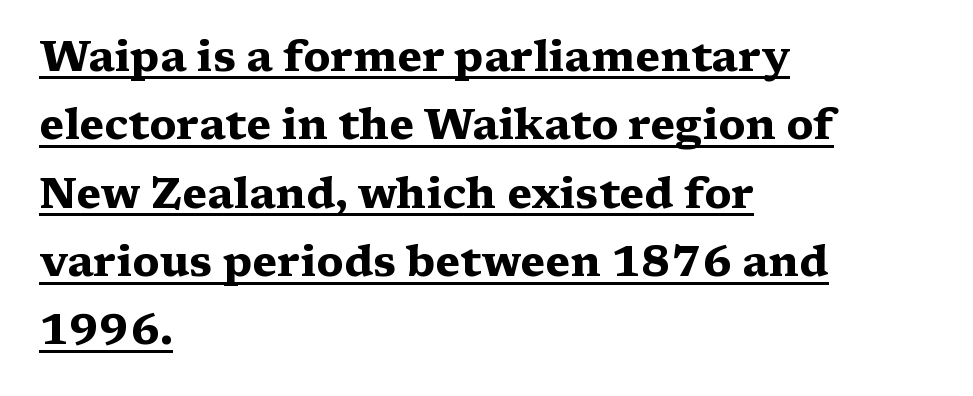
{"serif": "yes", "italic": "no", "bold": "yes", "weight": "heavy", "width": "wide", "stroke_contrast": "medium", "x_height": "medium", "monospaced": "no", "underline": "yes", "align": "left", "line_spacing": "normal", "line_spacing_ratio": 1.59, "letter_spacing": "normal", "letter_spacing_em": 0.0, "glyph_px": 43}
